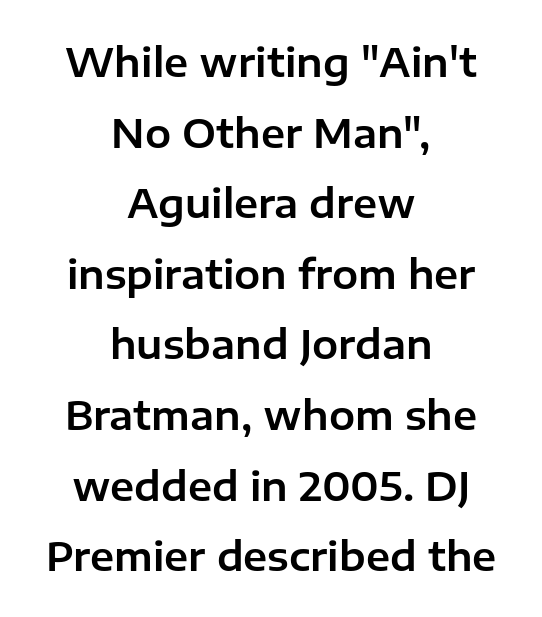
The image shows 39 px sans-serif type, upright; set centered, line spacing 1.81x, normal letter spacing, not underlined; low stroke contrast and a medium x-height.
